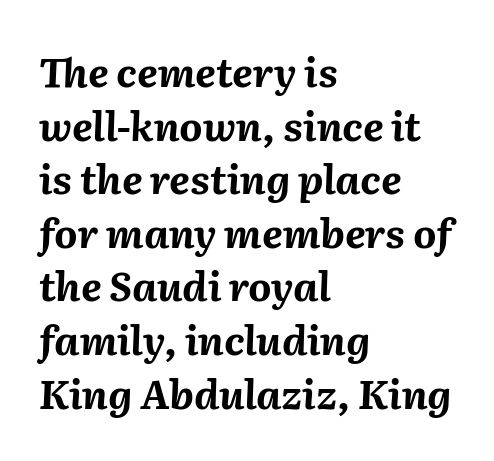
The image shows 40 px bold type, italic (leaning right); set left-aligned, normal line spacing (1.34x), normal letter spacing, not underlined; medium stroke contrast and a medium x-height.
